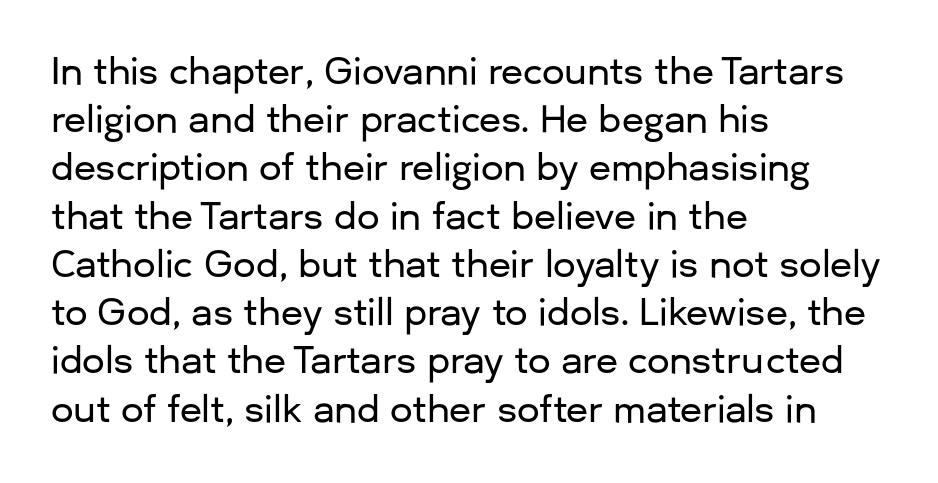
{"serif": "no", "italic": "no", "width": "normal", "stroke_contrast": "low", "x_height": "medium", "monospaced": "no", "underline": "no", "align": "left", "line_spacing": "normal", "line_spacing_ratio": 1.34, "letter_spacing": "normal", "letter_spacing_em": 0.0, "glyph_px": 36}
